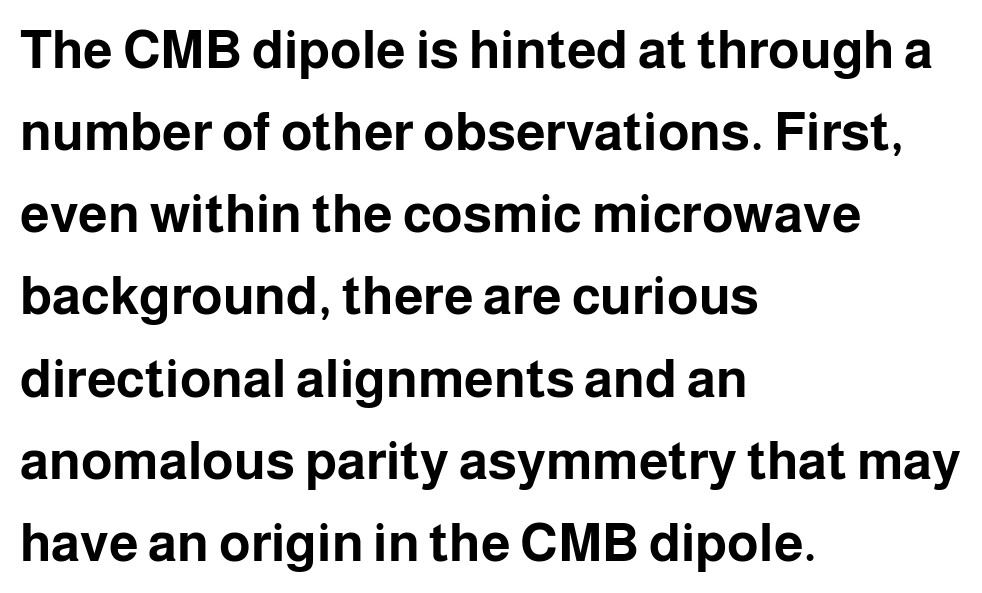
{"serif": "no", "italic": "no", "bold": "yes", "weight": "bold", "width": "normal", "stroke_contrast": "low", "x_height": "medium", "monospaced": "no", "underline": "no", "align": "left", "line_spacing": "normal", "line_spacing_ratio": 1.55, "letter_spacing": "normal", "letter_spacing_em": 0.0, "glyph_px": 53}
